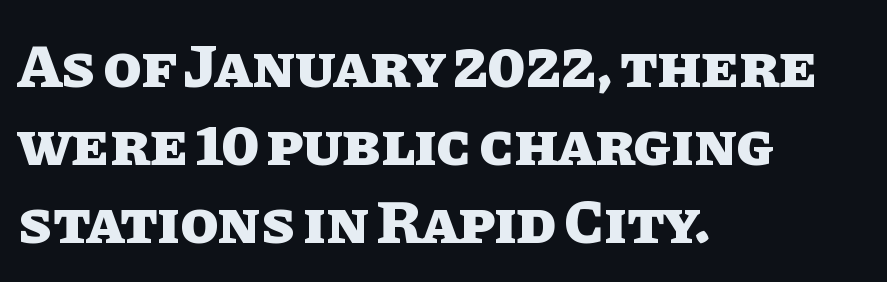
Is the letter spacing exaggerated? No — it looks like the ordinary default. Note the varied advance widths — an 'i' is clearly narrower than an 'm'. The passage shown stacks its lines at a standard gap. Anything drawn beneath the words? Only blank space. These lines stack with their left ends in a neat column.
